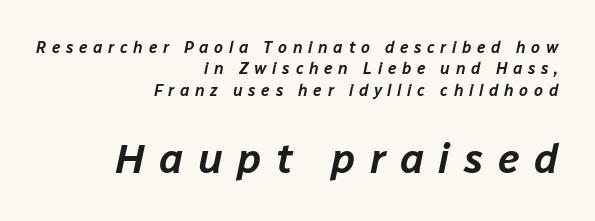
The image shows 41 px text type, italic (leaning right); set right-aligned, normal line spacing (1.33x), unusually wide letter spacing (+0.35 em), not underlined; the second (bottom) block is 2.56x larger; low stroke contrast and a medium x-height.
